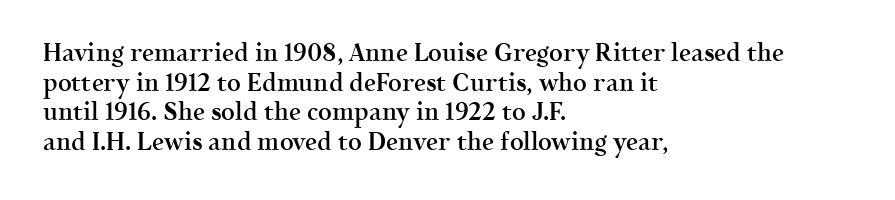
The image shows 24 px text type, upright; set left-aligned, line spacing 1.23x, normal letter spacing, not underlined.
